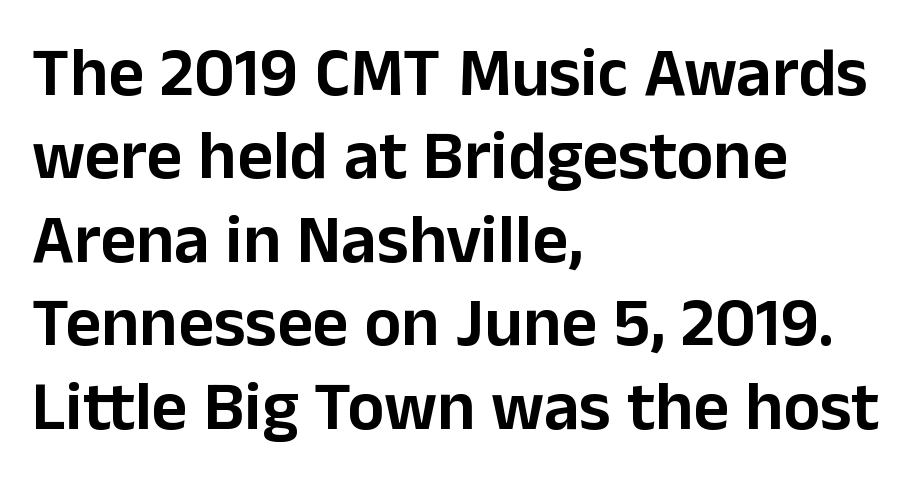
{"serif": "no", "italic": "no", "width": "normal", "stroke_contrast": "low", "x_height": "medium", "monospaced": "no", "underline": "no", "align": "left", "line_spacing_ratio": 1.21, "letter_spacing": "normal", "letter_spacing_em": 0.0, "glyph_px": 69}
